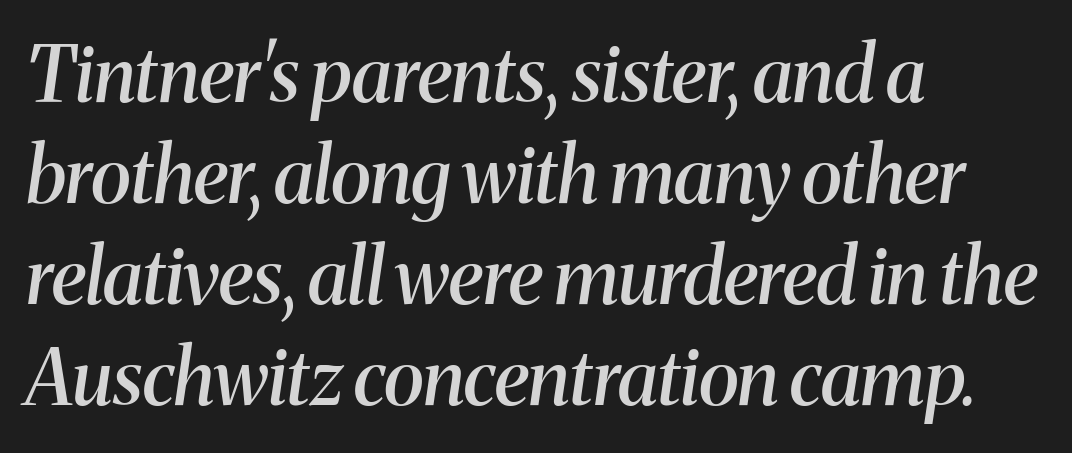
{"serif": "yes", "italic": "yes", "lean": "right", "slant_degrees": 8, "bold": "semi", "weight": "semibold", "width": "normal", "stroke_contrast": "medium", "x_height": "medium", "monospaced": "no", "underline": "no", "align": "left", "line_spacing": "normal", "line_spacing_ratio": 1.31, "letter_spacing": "normal", "letter_spacing_em": 0.0, "glyph_px": 77}
